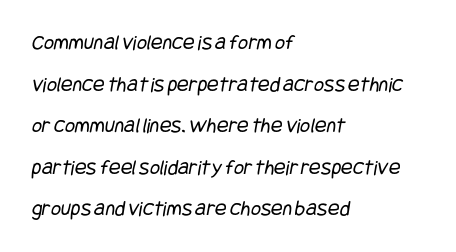
On a weight scale, this lands at 450 or below. Lines of text with bare space underneath. The horizontal fit of the characters is conventional and even. Caption: multi-line text, flush left, ragged right.
